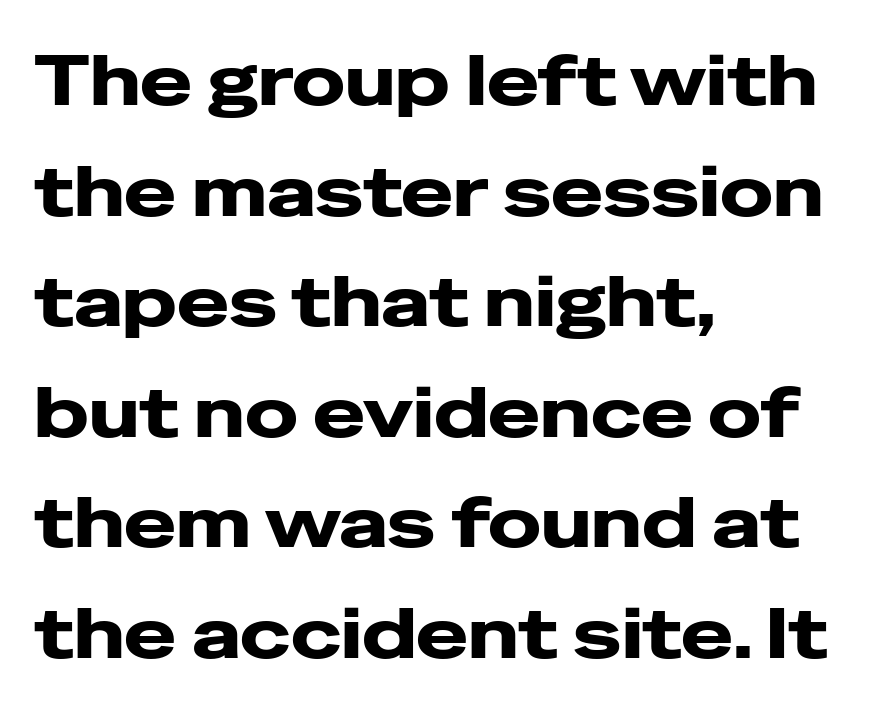
Nothing sits at the stroke ends, so this counts as sans-serif. Compared with an ordinary text face, these strokes are far heavier — a full bold. These lines are rendered in a variable-pitch font. Posture: straight, roman, zero tilt. These lines keep a tight, regular rhythm from letter to letter. Decoration check: the copy has no underline.
